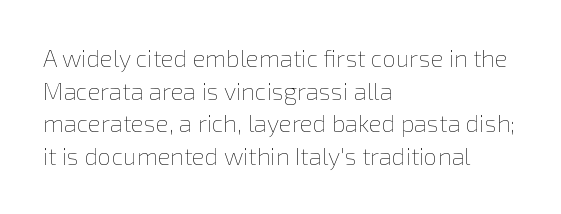
{"italic": "no", "bold": "no", "underline": "no", "align": "left", "line_spacing": "normal", "line_spacing_ratio": 1.36, "letter_spacing": "normal", "letter_spacing_em": 0.0, "glyph_px": 24}
